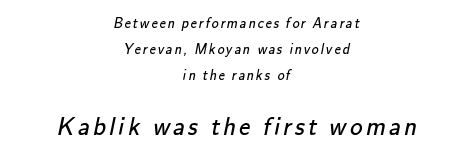
Bigger letters appear in the bottom chunk; the top chunk is reduced. Is this a heavy cut? Hardly; it is regular or lighter. Centered paragraph, ragged on both sides. Descenders are the only things crossing below the line.
